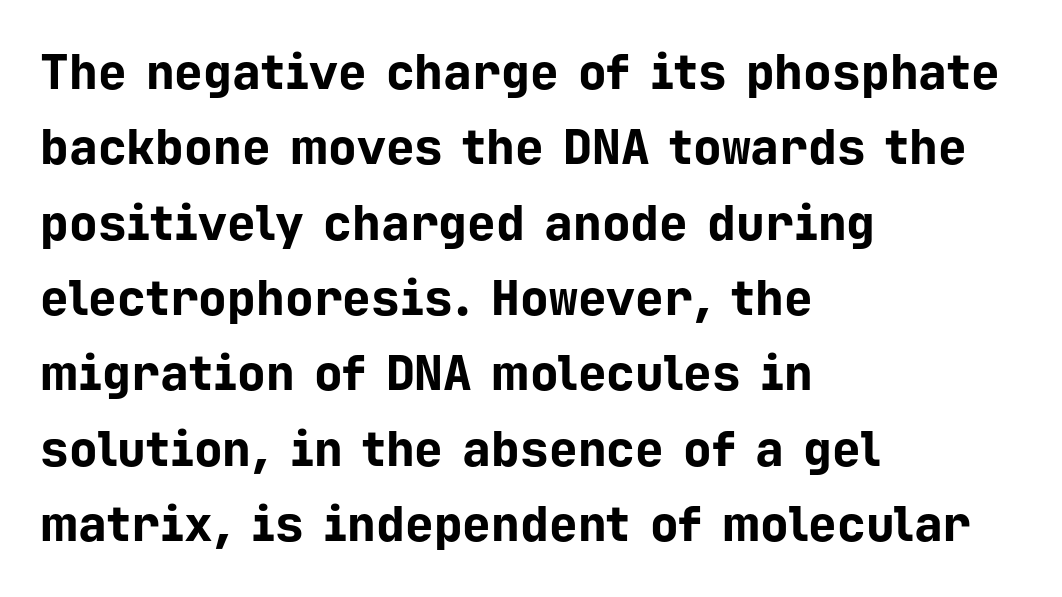
Which margin do the lines hug? The left one — the right edge is uneven. This is sans-serif lettering, the kind often seen on screens and signage. A clean baseline with only descenders dipping below it. The font is running at its bold setting.
